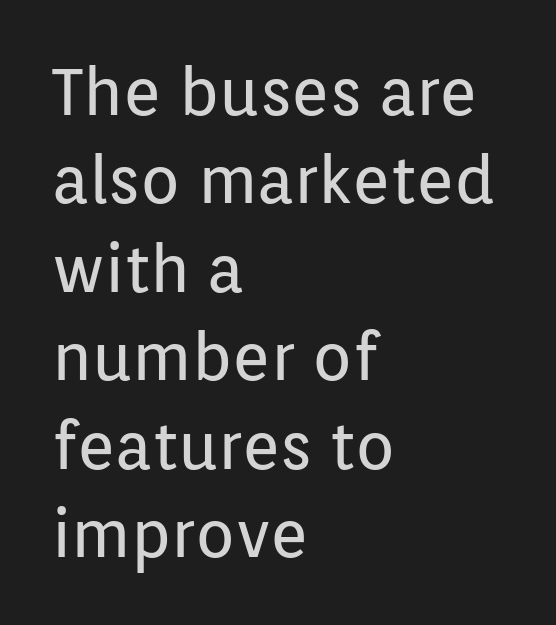
Q: Is the text bold? A: No.
Q: Is the text italic (slanted)? A: No, it is upright.
Q: Is the typeface a serif or a sans-serif typeface? A: Sans-serif.
Q: Is the text underlined? A: No.
Q: How is the paragraph aligned? A: Left-aligned.
Q: Is the spacing between letters normal or unusually wide? A: Normal.
Q: Is the spacing between lines tight, normal or loose? A: Normal.
Q: Width (condensed, normal, or wide)? A: Normal.
Q: Stroke contrast? A: Low.
Q: x-height? A: Medium.
Q: Monospaced? A: No.
